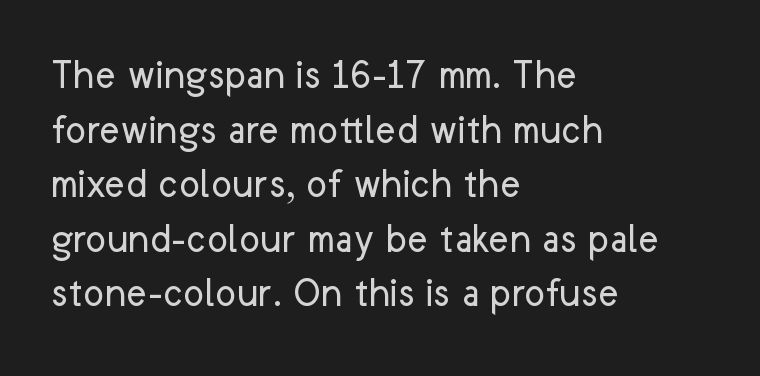
{"serif": "no", "italic": "no", "bold": "no", "weight": "regular", "width": "normal", "stroke_contrast": "low", "x_height": "medium", "monospaced": "no", "underline": "no", "align": "left", "line_spacing_ratio": 1.24, "letter_spacing": "normal", "letter_spacing_em": 0.0, "glyph_px": 44}
